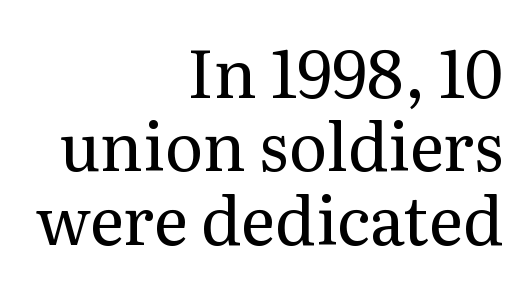
The image shows 66 px regular-weight serif type, upright; set right-aligned, tight line spacing (1.11x), normal letter spacing, not underlined; medium stroke contrast and a medium x-height.
